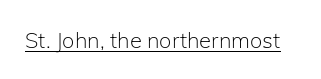
Does a line run under the words? Yes, clearly. Each word holds together tightly as a unit, with standard inter-letter gaps. When letters stand straight like this, we call the style roman or upright. Compared with a typical body face, this is equally light or lighter still.
